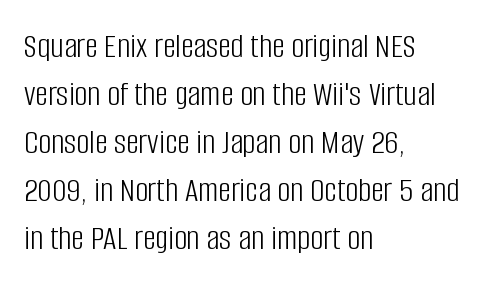
Q: Is the text bold? A: No.
Q: Is the text italic (slanted)? A: No, it is upright.
Q: Is the typeface a serif or a sans-serif typeface? A: Sans-serif.
Q: Is the text underlined? A: No.
Q: How is the paragraph aligned? A: Left-aligned.
Q: Is the spacing between letters normal or unusually wide? A: Normal.
Q: Is the spacing between lines tight, normal or loose? A: Normal.
Q: Width (condensed, normal, or wide)? A: Condensed.
Q: Stroke contrast? A: Low.
Q: x-height? A: Large.
Q: Monospaced? A: No.
